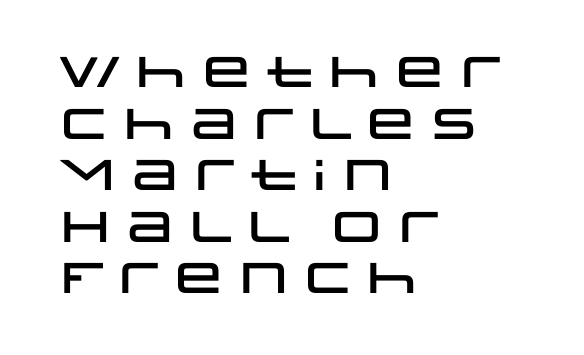
{"serif": "no", "italic": "no", "width": "wide", "stroke_contrast": "low", "x_height": "large", "monospaced": "no", "underline": "no", "align": "left", "line_spacing_ratio": 1.2, "letter_spacing": "normal", "letter_spacing_em": 0.0, "glyph_px": 43}
